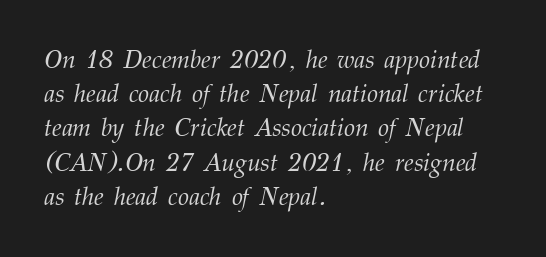
The image shows 25 px text type, italic (leaning right); set left-aligned, normal line spacing (1.37x), normal letter spacing, not underlined.
